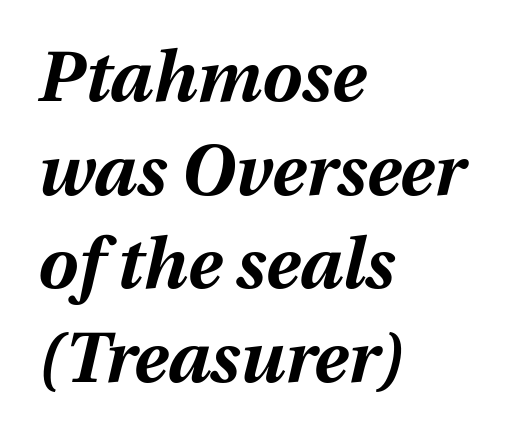
The image shows 71 px bold type, italic (leaning right); set left-aligned, normal line spacing (1.32x), normal letter spacing, not underlined; medium stroke contrast and a medium x-height.
